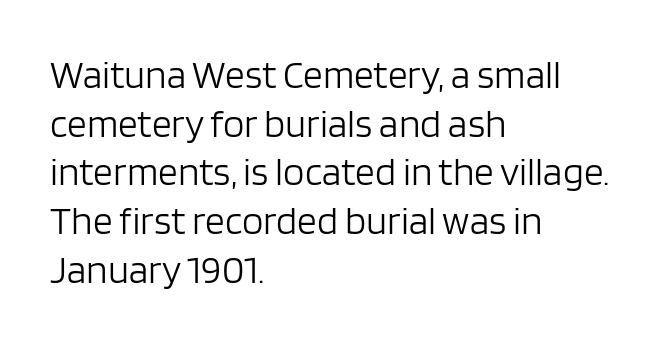
The image shows 39 px light sans-serif type, upright; set left-aligned, normal line spacing (1.25x), normal letter spacing, not underlined; low stroke contrast and a large x-height.
